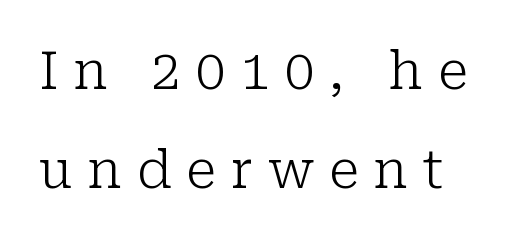
Looks like regular typesetting: each glyph gets only the width it needs. Display-style spreading of the glyphs; the letterfit is very open. Characters remain perfectly vertical along every line. Lines of text with bare space underneath. Each letter's strokes conclude with small projecting serifs. This reads as an unemphasized weight, regular at the heaviest.
